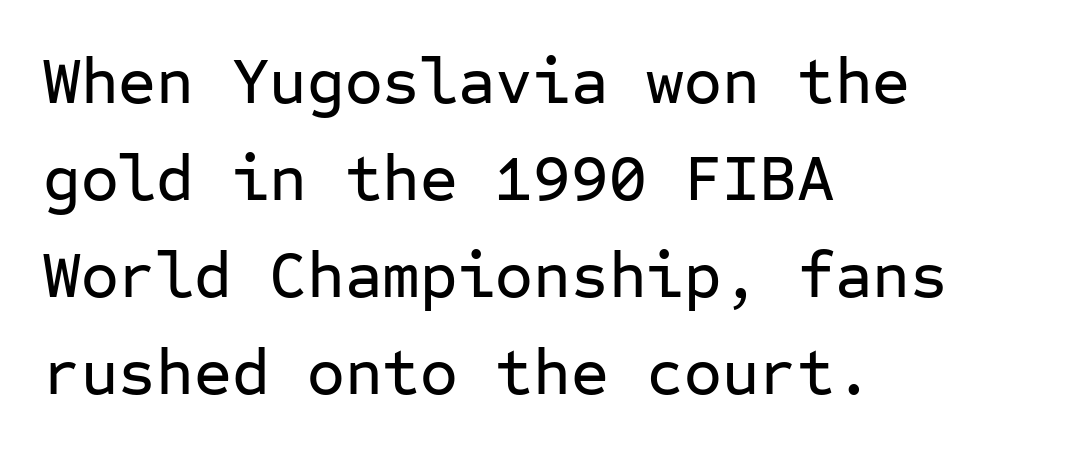
Students, observe: this is what conventionally led text looks like. The setting favours the left margin, as ordinary paragraphs usually do. The characters display no serif detailing; their extremities are plain. The lettering holds an erect, upright posture throughout. Fixed-width glyphs throughout — classic coding-font behaviour. The tracking reads as untouched default to a designer's eye.
